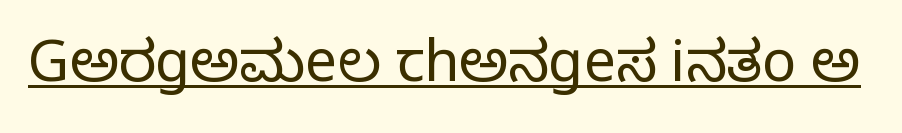
Q: Is the text bold? A: No.
Q: Is the text italic (slanted)? A: No, it is upright.
Q: Is the typeface a serif or a sans-serif typeface? A: Serif.
Q: Is the text underlined? A: Yes.
Q: Is the spacing between letters normal or unusually wide? A: Normal.
Q: Width (condensed, normal, or wide)? A: Normal.
Q: Stroke contrast? A: Low.
Q: x-height? A: Large.
Q: Monospaced? A: No.
